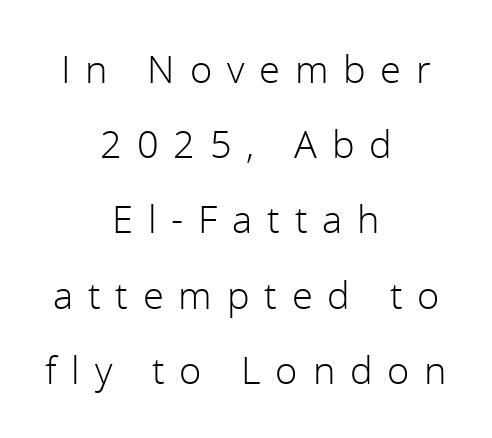
The image shows 38 px light sans-serif type, upright; set centered, loose line spacing (1.98x), unusually wide letter spacing (+0.39 em), not underlined; a medium x-height.
